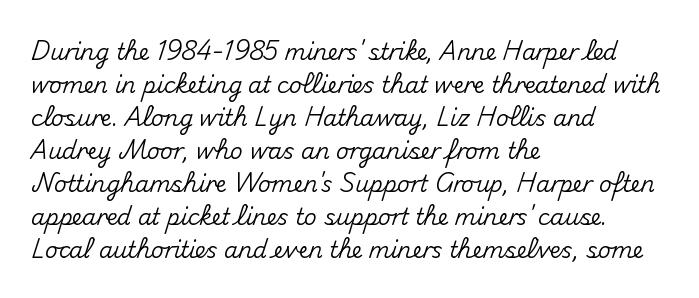
A clean baseline with only descenders dipping below it. Standard letterfit; no display-style spreading of the glyphs. Notice how descenders clear the ascenders below comfortably — that's standard leading. Does the copy run flush right? No — it runs flush left.
